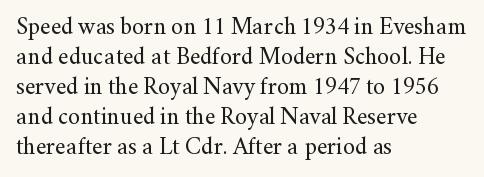
Honestly, there is no underline to notice here at all. The font's upright variant was chosen for this text. Horizontally, the lines are justified to the leading edge only. Bold? No — there's no thickening of the strokes.
